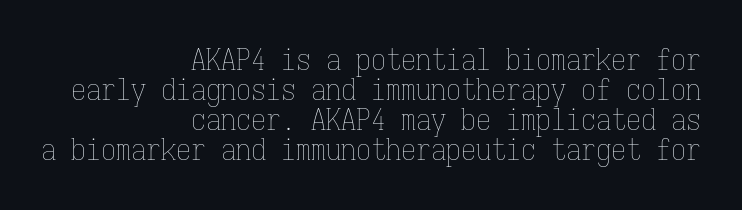
Q: Is the text bold? A: No.
Q: Is the text italic (slanted)? A: No, it is upright.
Q: Is the text underlined? A: No.
Q: How is the paragraph aligned? A: Right-aligned.
Q: Is the spacing between letters normal or unusually wide? A: Normal.
Q: Is the spacing between lines tight, normal or loose? A: Tight.
Q: Width (condensed, normal, or wide)? A: Condensed.
Q: Stroke contrast? A: Low.
Q: x-height? A: Medium.
Q: Monospaced? A: Yes.
